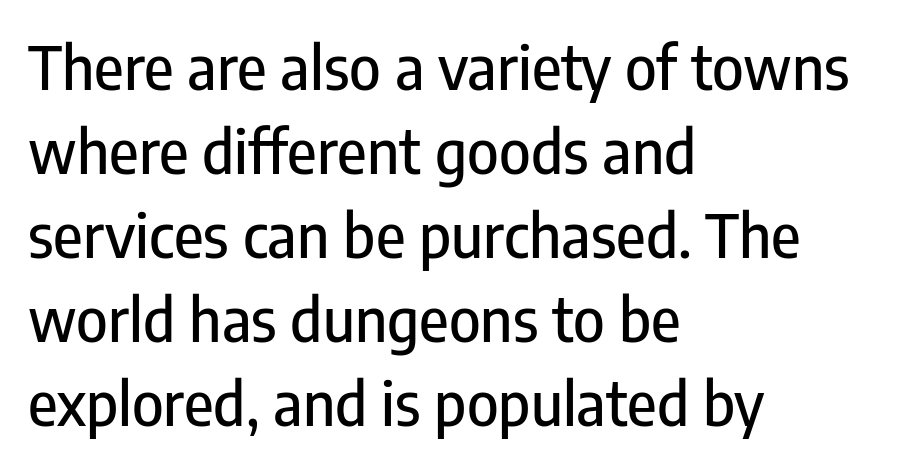
{"serif": "no", "italic": "no", "width": "condensed", "stroke_contrast": "low", "x_height": "medium", "monospaced": "no", "underline": "no", "align": "left", "line_spacing": "normal", "line_spacing_ratio": 1.4, "letter_spacing": "normal", "letter_spacing_em": 0.0, "glyph_px": 60}
